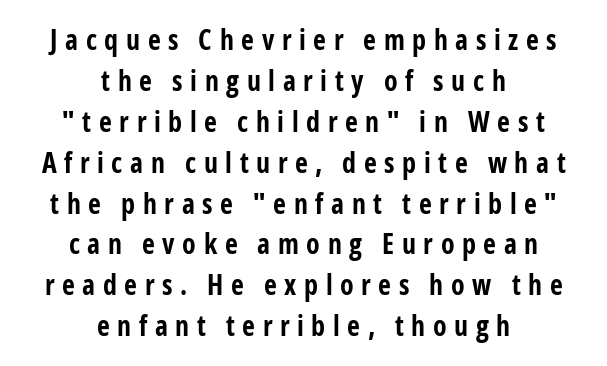
Font category for this specimen: sans-serif. A typesetter would call this leading conventional body-copy spacing. This rendering uses center alignment, leaving both contours irregular but symmetric. The space directly below the letters is spotless. This is the regular roman posture of the typeface. Its strokes are broad and dark, the hallmark of bold type.
